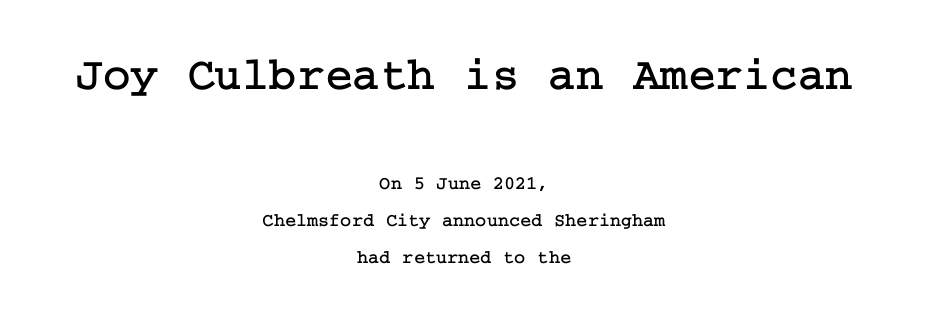
{"serif": "yes", "italic": "no", "width": "normal", "stroke_contrast": "low", "x_height": "medium", "underline": "no", "align": "center", "line_spacing": "loose", "line_spacing_ratio": 1.93, "letter_spacing": "normal", "letter_spacing_em": 0.0, "larger_block": "first", "size_ratio": 2.47, "glyph_px": 47}
